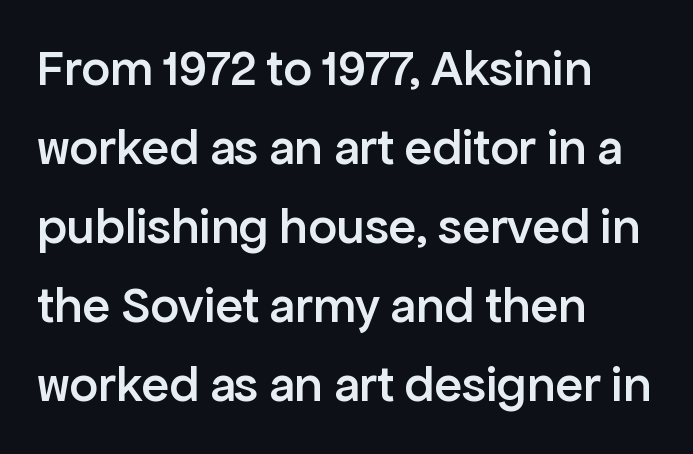
Q: Is the text bold? A: Semi-bold.
Q: Is the text italic (slanted)? A: No, it is upright.
Q: Is the typeface a serif or a sans-serif typeface? A: Sans-serif.
Q: Is the text underlined? A: No.
Q: How is the paragraph aligned? A: Left-aligned.
Q: Is the spacing between letters normal or unusually wide? A: Normal.
Q: Is the spacing between lines tight, normal or loose? A: Normal.
Q: Width (condensed, normal, or wide)? A: Normal.
Q: Stroke contrast? A: Low.
Q: x-height? A: Medium.
Q: Monospaced? A: No.
